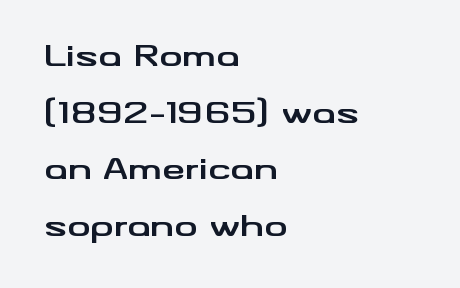
The image shows 29 px bold, wide sans-serif type, upright; set left-aligned, loose line spacing (1.95x), normal letter spacing, not underlined; medium stroke contrast and a small x-height.
